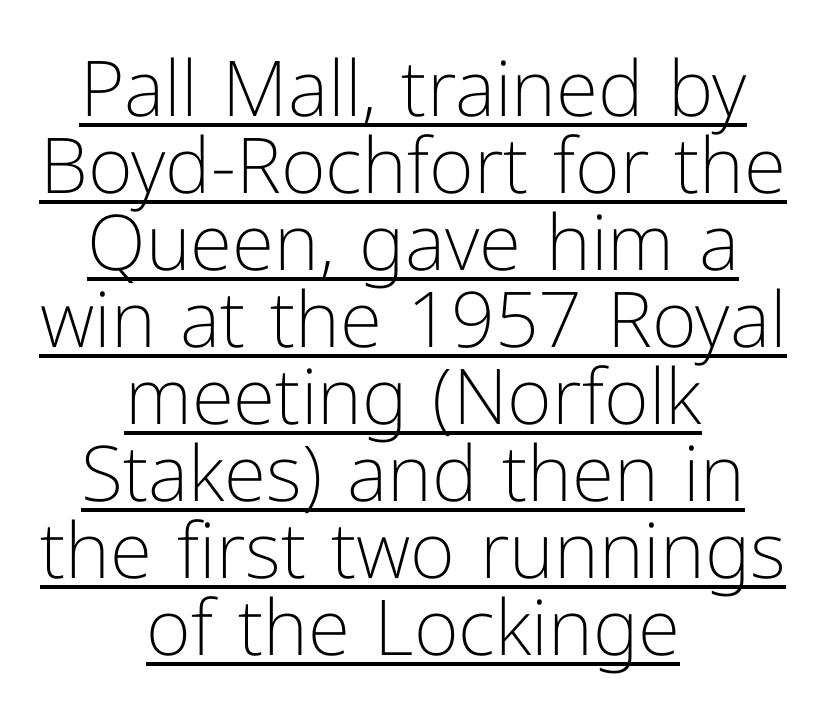
The font sits on the lighter half of the weight spectrum, regular included. Underline: present. This sample has the flowing, uneven cadence of proportional lettering. Visually the block forms a symmetrical silhouette, jagged on both flanks.
